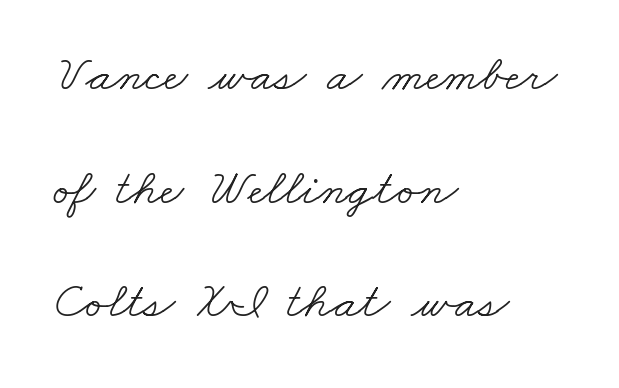
{"serif": "yes", "bold": "no", "weight": "light", "width": "wide", "stroke_contrast": "low", "x_height": "small", "monospaced": "no", "underline": "no", "align": "left", "line_spacing": "loose", "line_spacing_ratio": 2.23, "letter_spacing": "normal", "letter_spacing_em": 0.0, "glyph_px": 51}
